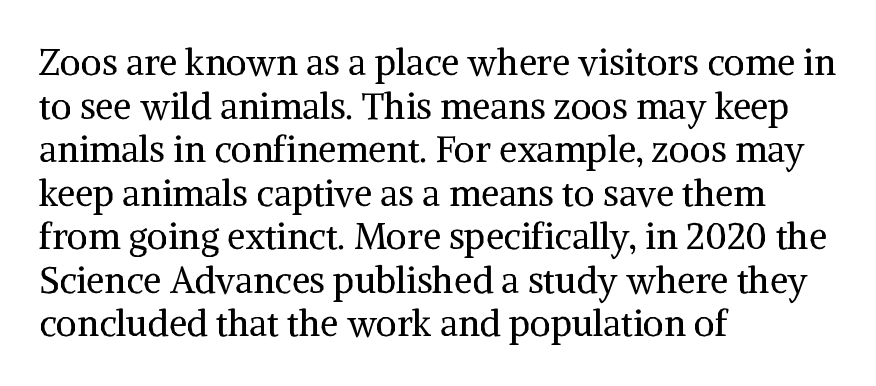
Q: Is the text bold? A: No.
Q: Is the text italic (slanted)? A: No, it is upright.
Q: Is the typeface a serif or a sans-serif typeface? A: Serif.
Q: Is the text underlined? A: No.
Q: How is the paragraph aligned? A: Left-aligned.
Q: Is the spacing between letters normal or unusually wide? A: Normal.
Q: Width (condensed, normal, or wide)? A: Normal.
Q: Stroke contrast? A: Medium.
Q: x-height? A: Medium.
Q: Monospaced? A: No.
